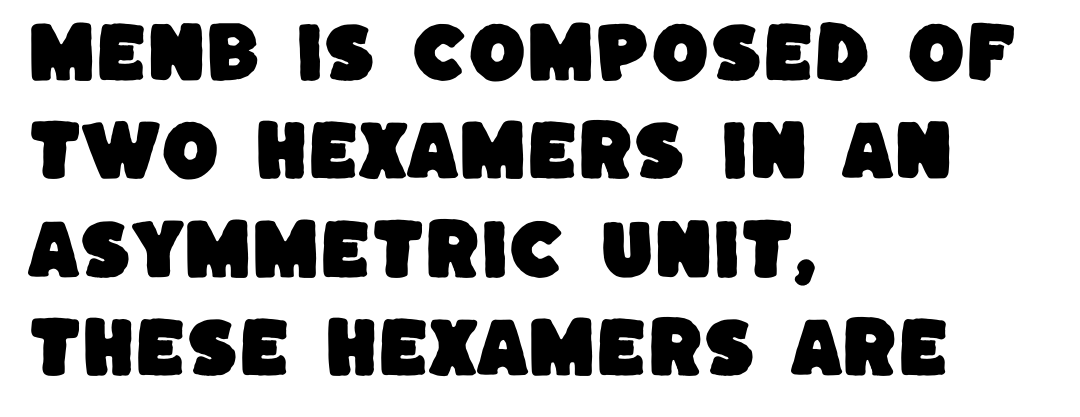
The image shows 66 px sans-serif type; set left-aligned, normal line spacing (1.49x), normal letter spacing, not underlined; low stroke contrast and a large x-height.
